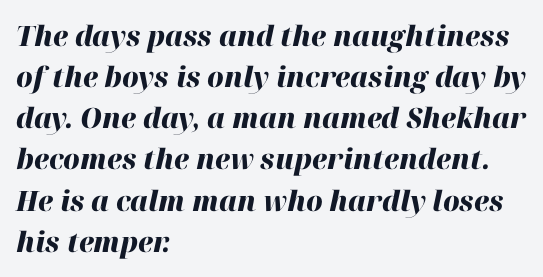
Reading down the block, your eye returns to a fixed left position each line. The passage shown is not underscored anywhere. What's the leading like? Ordinary, nothing unusual. Each letter keeps its own natural width here, so spacing adapts to shape. This is heavy type, rendered in bold.
